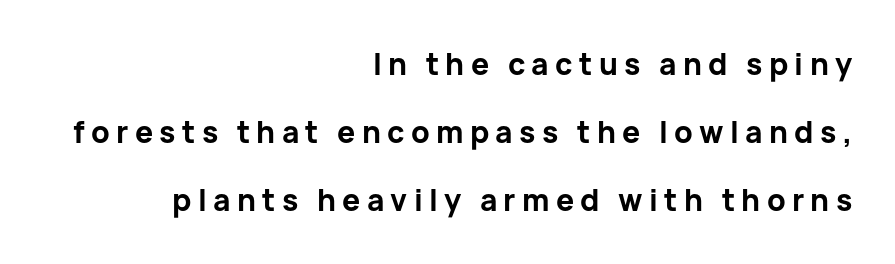
In terms of leading, this rendering errs on the spacious side. Quick note: not italic, upright. The type family on display is of the sans-serif kind. Caption: expanded tracking, letters set apart.
